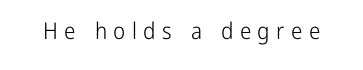
The image shows 23 px text type, upright; set unusually wide letter spacing (+0.28 em), not underlined.
